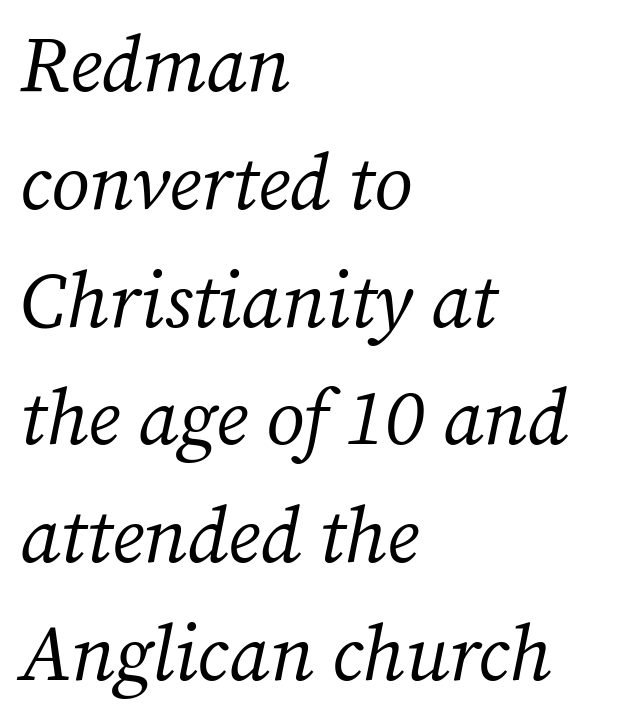
The image shows 78 px regular-weight serif type, italic (leaning right); set left-aligned, normal line spacing (1.51x), normal letter spacing, not underlined; medium stroke contrast and a medium x-height.
